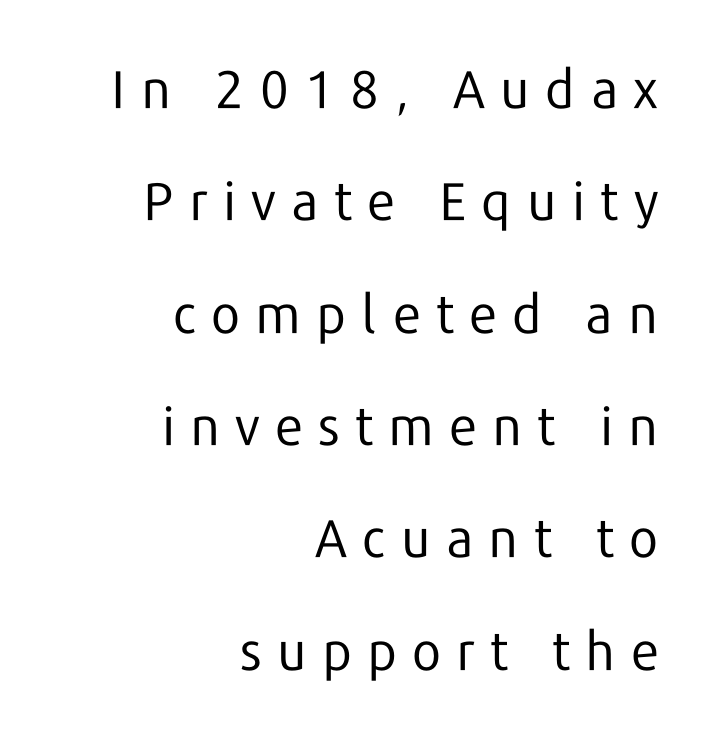
The image shows 53 px regular-weight sans-serif type, upright; set right-aligned, loose line spacing (2.12x), unusually wide letter spacing (+0.29 em), not underlined; low stroke contrast and a medium x-height.
